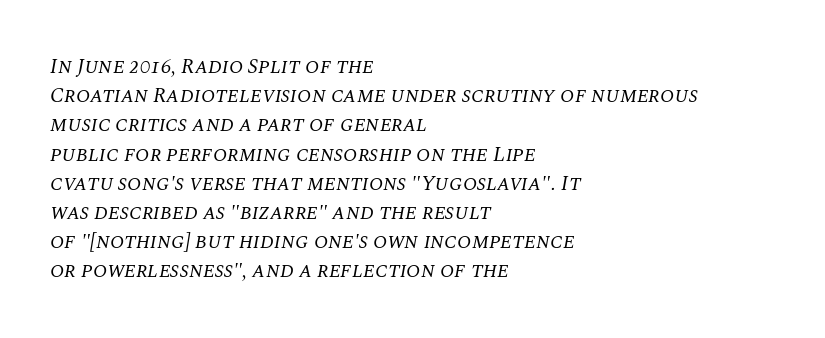
Q: Is the text bold? A: No.
Q: Is the text italic (slanted)? A: Yes, it leans right by about 10 degrees.
Q: Is the text underlined? A: No.
Q: How is the paragraph aligned? A: Left-aligned.
Q: Is the spacing between letters normal or unusually wide? A: Normal.
Q: Is the spacing between lines tight, normal or loose? A: Normal.
